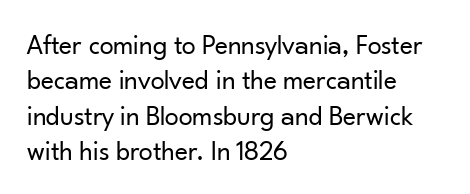
The weight would be labelled regular, book, light, or lighter still. Is this a fixed-width face? No — the glyphs have proportional, varying widths. Posture: upright roman. Spacing between characters is what you'd get straight out of the box.
